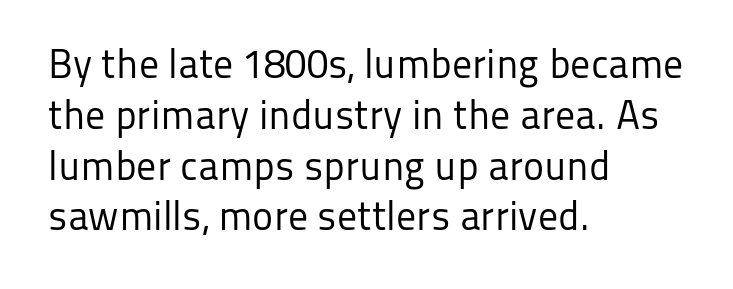
Varying glyph widths throughout — classic text-font behaviour. Students, observe: this is what conventionally led text looks like. The glyphs in this specimen are sans serif. Check under the words: just untouched page. This sample is left-justified, so line endings fall wherever the words run out. Inter-character spacing is left at the font's built-in metrics.
